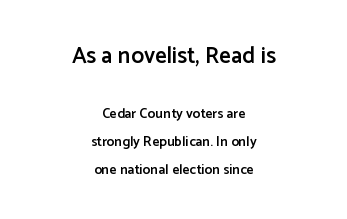
Unmarked baselines from the first word to the last. The typesetting leans somewhat heavy: a semibold. Upright lettering throughout. This rendering leaves character spacing at its baseline value. The designer dialed line spacing up above the default.
